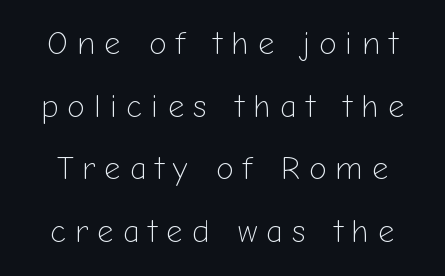
Note the varied advance widths — an 'i' is clearly narrower than an 'm'. Vertical spacing — loose. Characters follow at a spacing far wider than the type designer built in. What kind of face is this? One without serifs — a sans.
